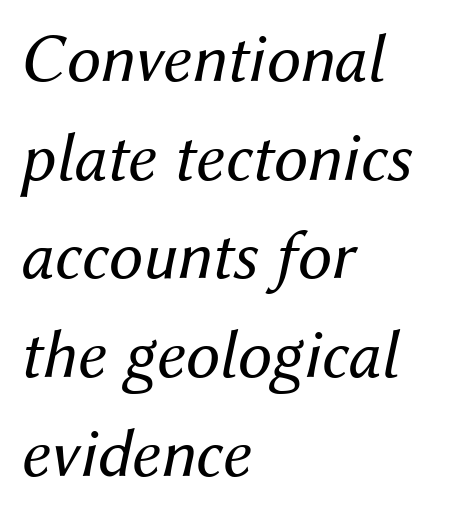
The image shows 69 px regular-weight type, italic (leaning right); set left-aligned, normal line spacing (1.43x), normal letter spacing, not underlined; medium stroke contrast and a medium x-height.
